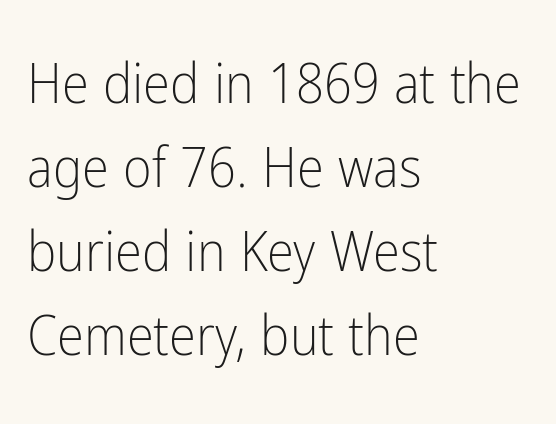
Varying glyph widths throughout — classic text-font behaviour. Italic? Not at all — the glyphs are vertical. Between one letter and the next there's only the usual sliver of space. Whoever set this chose a conventional vertical rhythm. Only glyphs here, with clear space below each row.
